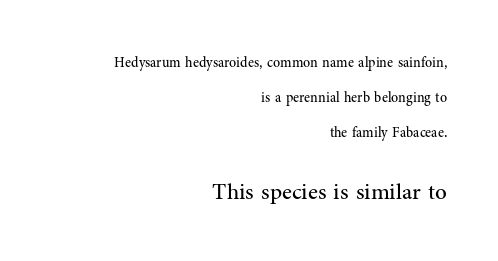
Q: Is the text bold? A: No.
Q: Is the text italic (slanted)? A: No, it is upright.
Q: Is the text underlined? A: No.
Q: How is the paragraph aligned? A: Right-aligned.
Q: Is the spacing between letters normal or unusually wide? A: Normal.
Q: Is the spacing between lines tight, normal or loose? A: Loose.
Q: Which block of text is set in a larger size, the first (top) or the second (bottom)? A: The second (bottom) one.
